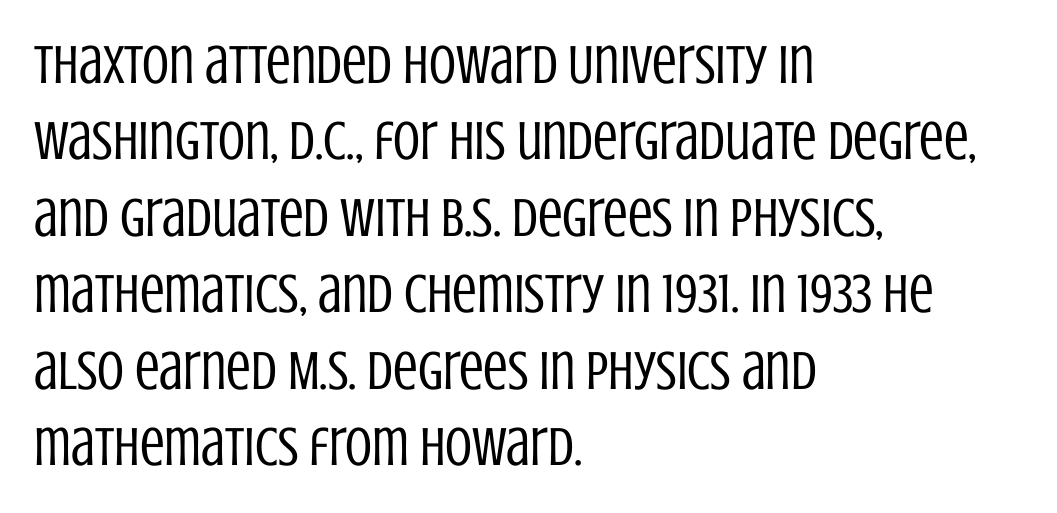
{"serif": "no", "italic": "no", "bold": "no", "weight": "regular", "width": "condensed", "stroke_contrast": "low", "x_height": "large", "monospaced": "no", "underline": "no", "align": "left", "line_spacing": "normal", "line_spacing_ratio": 1.39, "letter_spacing": "normal", "letter_spacing_em": 0.0, "glyph_px": 55}
